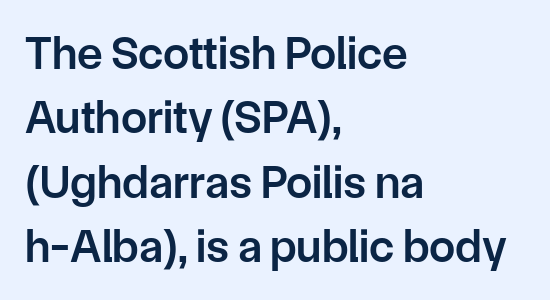
The image shows 47 px semibold sans-serif type, upright; set left-aligned, normal line spacing (1.37x), normal letter spacing, not underlined; low stroke contrast and a medium x-height.
